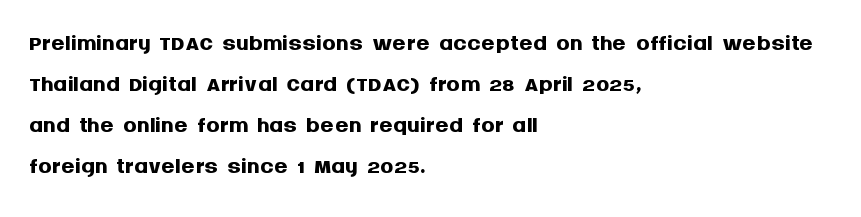
{"serif": "no", "italic": "no", "bold": "yes", "weight": "semibold", "width": "normal", "stroke_contrast": "medium", "x_height": "large", "monospaced": "no", "underline": "no", "align": "left", "line_spacing_ratio": 1.21, "letter_spacing": "normal", "letter_spacing_em": 0.0, "glyph_px": 34}
